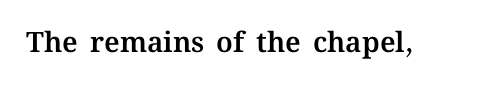
{"italic": "no", "width": "normal", "stroke_contrast": "medium", "x_height": "medium", "monospaced": "no", "underline": "no", "letter_spacing": "normal", "letter_spacing_em": 0.0, "glyph_px": 28}
